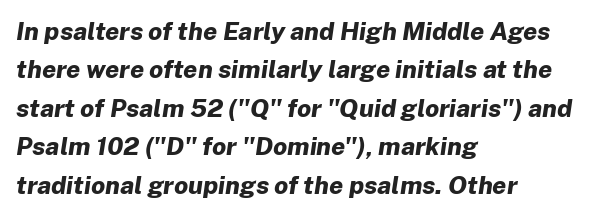
{"italic": "yes", "lean": "right", "slant_degrees": 8, "bold": "yes", "underline": "no", "align": "left", "line_spacing": "normal", "line_spacing_ratio": 1.54, "letter_spacing": "normal", "letter_spacing_em": 0.0, "glyph_px": 25}
